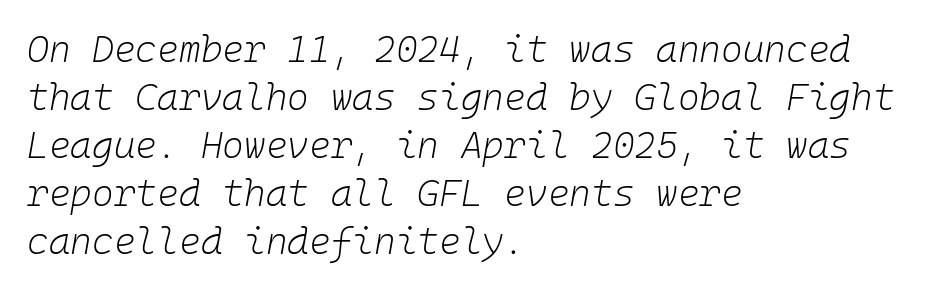
{"italic": "yes", "lean": "right", "slant_degrees": 10, "bold": "no", "weight": "light", "width": "normal", "stroke_contrast": "low", "x_height": "medium", "monospaced": "yes", "underline": "no", "align": "left", "line_spacing": "normal", "line_spacing_ratio": 1.3, "letter_spacing": "normal", "letter_spacing_em": 0.0, "glyph_px": 37}
